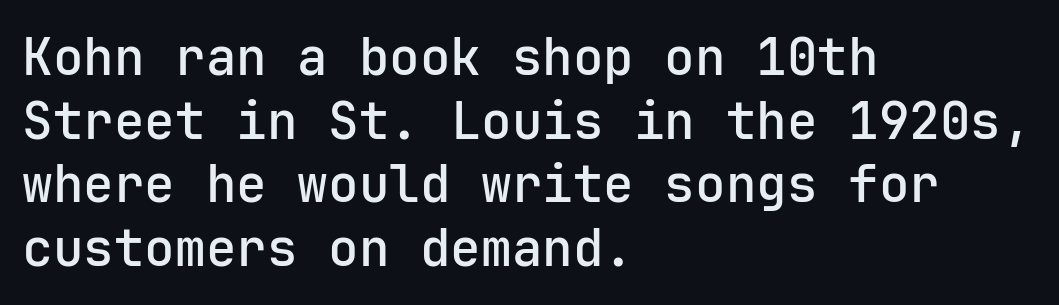
Q: Is the text italic (slanted)? A: No, it is upright.
Q: Is the typeface a serif or a sans-serif typeface? A: Sans-serif.
Q: Is the text underlined? A: No.
Q: How is the paragraph aligned? A: Left-aligned.
Q: Is the spacing between letters normal or unusually wide? A: Normal.
Q: Is the spacing between lines tight, normal or loose? A: Normal.
Q: Width (condensed, normal, or wide)? A: Normal.
Q: Stroke contrast? A: Low.
Q: x-height? A: Medium.
Q: Monospaced? A: Yes.
